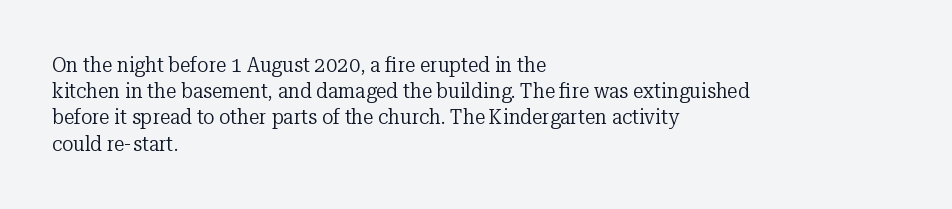
The image shows 21 px text type, upright; set left-aligned, normal line spacing (1.25x), normal letter spacing, not underlined.
